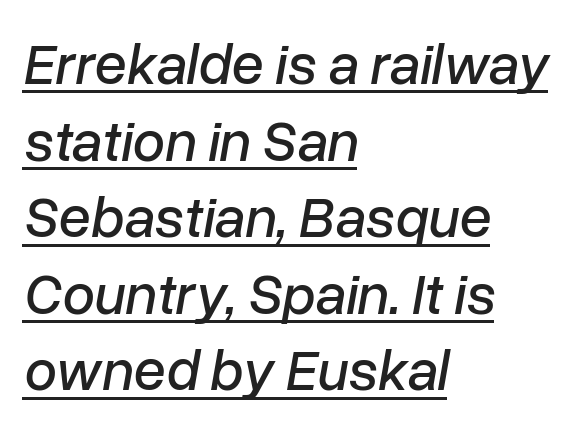
{"italic": "yes", "lean": "right", "slant_degrees": 10, "width": "normal", "stroke_contrast": "low", "x_height": "medium", "monospaced": "no", "underline": "yes", "align": "left", "line_spacing": "normal", "line_spacing_ratio": 1.32, "letter_spacing": "normal", "letter_spacing_em": 0.0, "glyph_px": 58}
